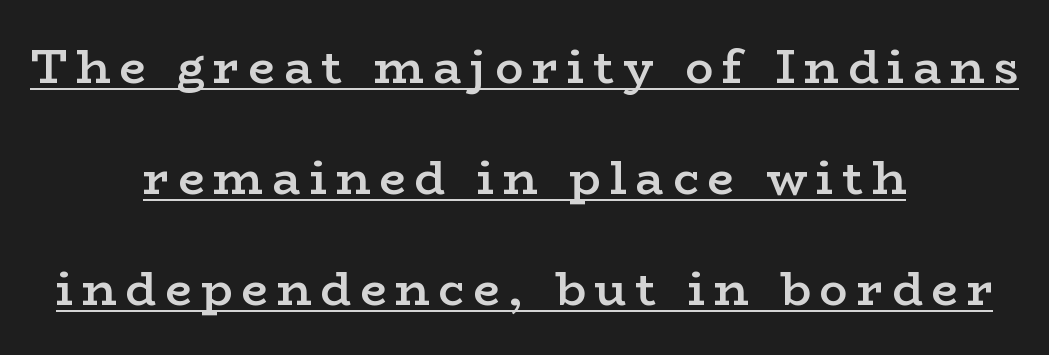
Q: Is the text bold? A: Semi-bold.
Q: Is the text italic (slanted)? A: No, it is upright.
Q: Is the typeface a serif or a sans-serif typeface? A: Serif.
Q: Is the text underlined? A: Yes.
Q: How is the paragraph aligned? A: Centered.
Q: Is the spacing between lines tight, normal or loose? A: Loose.
Q: Width (condensed, normal, or wide)? A: Wide.
Q: Stroke contrast? A: Low.
Q: x-height? A: Medium.
Q: Monospaced? A: No.
